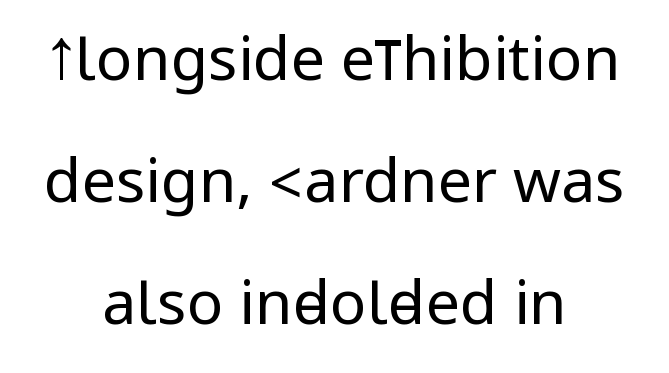
Q: Is the text bold? A: No.
Q: Is the text italic (slanted)? A: No, it is upright.
Q: Is the typeface a serif or a sans-serif typeface? A: Sans-serif.
Q: Is the text underlined? A: No.
Q: How is the paragraph aligned? A: Centered.
Q: Is the spacing between letters normal or unusually wide? A: Normal.
Q: Is the spacing between lines tight, normal or loose? A: Loose.
Q: Width (condensed, normal, or wide)? A: Condensed.
Q: Stroke contrast? A: Low.
